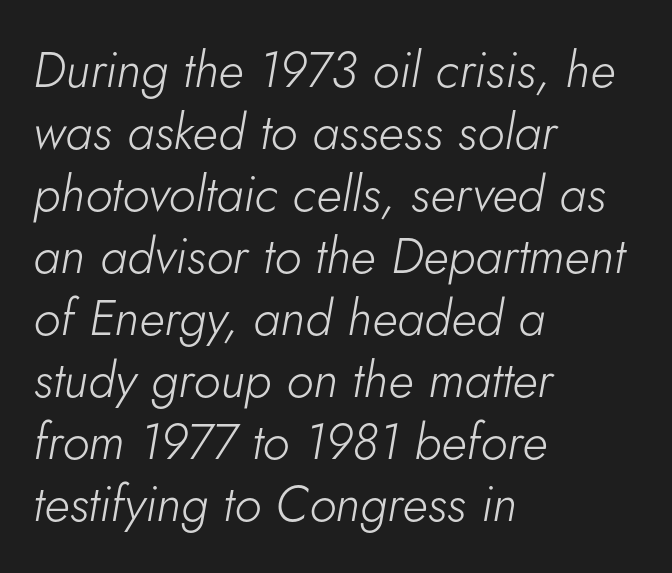
The image shows 50 px light type, italic (leaning right); set left-aligned, line spacing 1.24x, normal letter spacing, not underlined; low stroke contrast and a small x-height.
